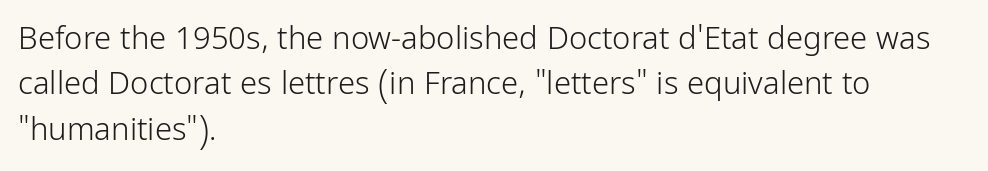
{"serif": "no", "italic": "no", "bold": "no", "weight": "light", "width": "condensed", "stroke_contrast": "low", "x_height": "medium", "monospaced": "no", "underline": "no", "align": "left", "line_spacing": "normal", "line_spacing_ratio": 1.46, "letter_spacing": "normal", "letter_spacing_em": 0.0, "glyph_px": 31}
